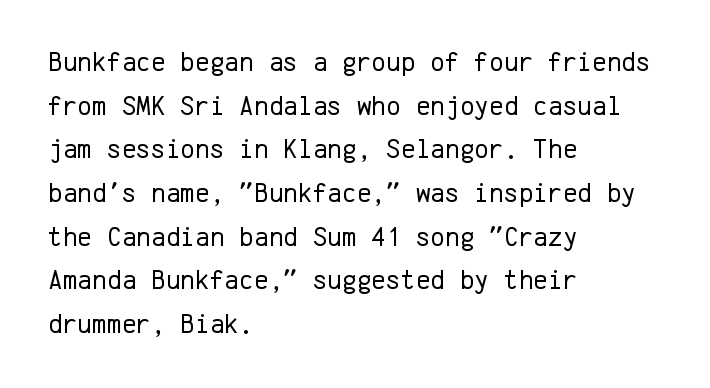
Q: Is the text bold? A: No.
Q: Is the text italic (slanted)? A: No, it is upright.
Q: Is the typeface a serif or a sans-serif typeface? A: Sans-serif.
Q: Is the text underlined? A: No.
Q: How is the paragraph aligned? A: Left-aligned.
Q: Is the spacing between letters normal or unusually wide? A: Normal.
Q: Is the spacing between lines tight, normal or loose? A: Normal.
Q: Width (condensed, normal, or wide)? A: Normal.
Q: Stroke contrast? A: Low.
Q: x-height? A: Medium.
Q: Monospaced? A: Yes.
